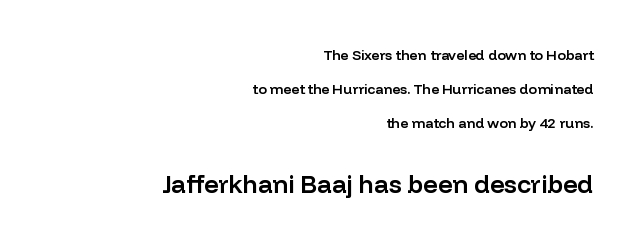
{"italic": "no", "bold": "semi", "underline": "no", "align": "right", "line_spacing": "loose", "line_spacing_ratio": 2.43, "letter_spacing": "normal", "letter_spacing_em": 0.0, "larger_block": "second", "size_ratio": 1.79, "glyph_px": 25}
